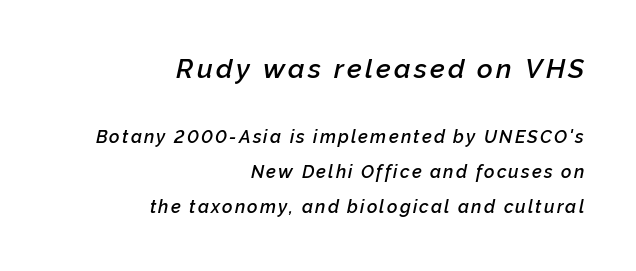
The image shows 27 px text type, italic (leaning right); set right-aligned, loose line spacing (1.95x), not underlined; the first (top) block is 1.5x larger.
